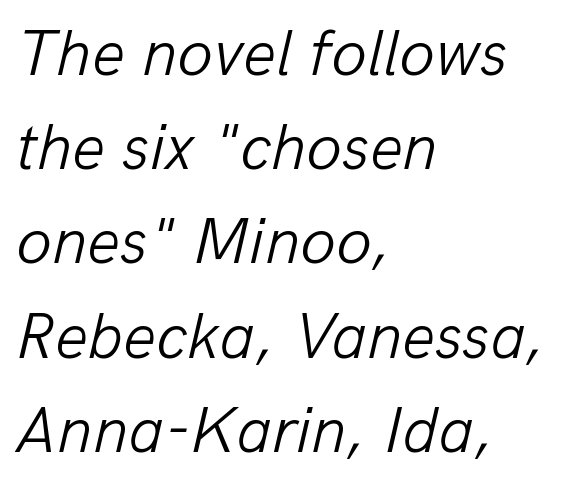
Q: Is the text bold? A: No.
Q: Is the text italic (slanted)? A: Yes, it leans right by about 13 degrees.
Q: Is the text underlined? A: No.
Q: How is the paragraph aligned? A: Left-aligned.
Q: Is the spacing between letters normal or unusually wide? A: Normal.
Q: Is the spacing between lines tight, normal or loose? A: Normal.
Q: Width (condensed, normal, or wide)? A: Normal.
Q: Stroke contrast? A: Low.
Q: x-height? A: Medium.
Q: Monospaced? A: No.
